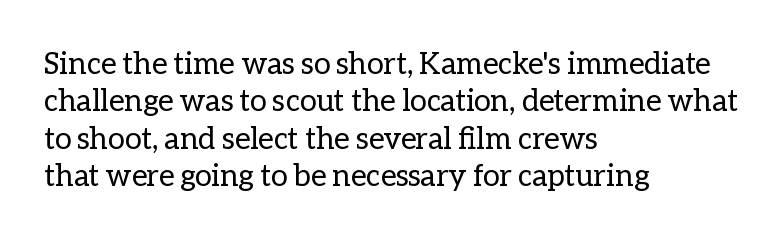
{"italic": "no", "bold": "no", "weight": "regular", "width": "normal", "stroke_contrast": "low", "x_height": "medium", "monospaced": "no", "underline": "no", "align": "left", "line_spacing": "normal", "line_spacing_ratio": 1.25, "letter_spacing": "normal", "letter_spacing_em": 0.0, "glyph_px": 30}
